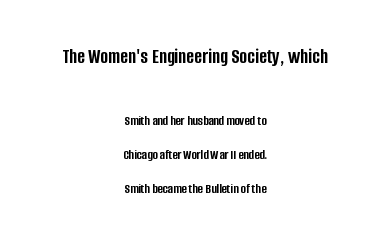
The image shows 21 px bold type, upright; set centered, loose line spacing (2.44x), normal letter spacing, not underlined; the first (top) block is 1.5x larger.
